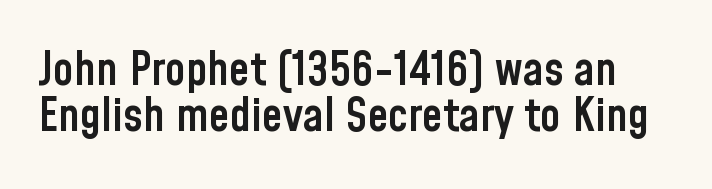
{"serif": "no", "italic": "no", "bold": "semi", "weight": "semibold", "width": "condensed", "stroke_contrast": "low", "x_height": "medium", "monospaced": "no", "underline": "no", "line_spacing": "tight", "line_spacing_ratio": 0.98, "letter_spacing": "normal", "letter_spacing_em": 0.0, "glyph_px": 47}
